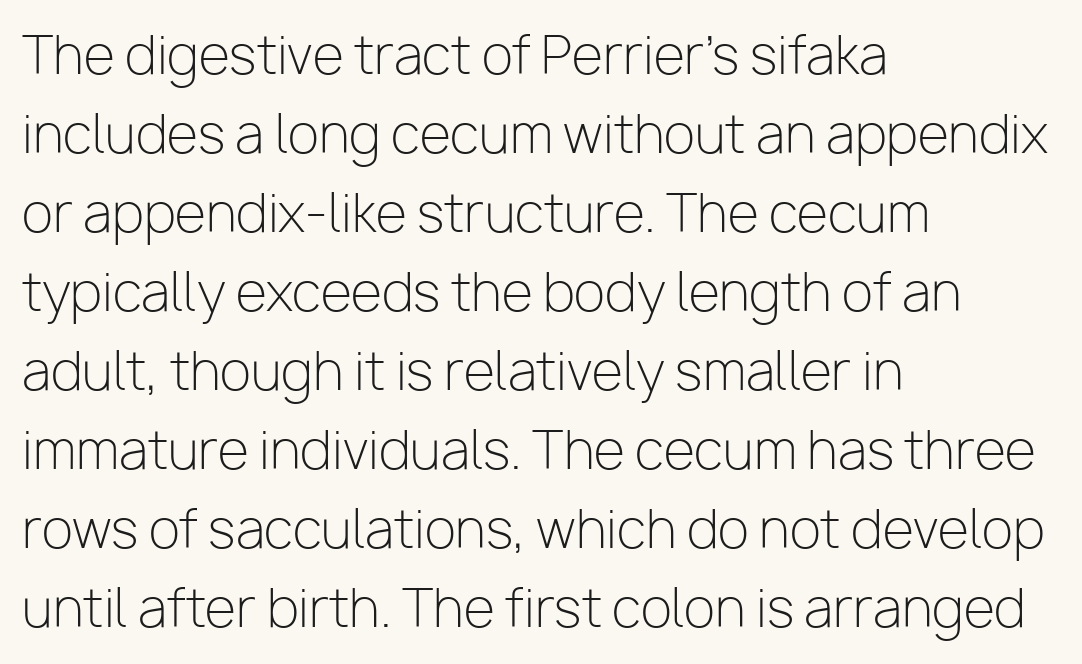
{"serif": "no", "italic": "no", "bold": "no", "weight": "light", "width": "normal", "stroke_contrast": "low", "x_height": "medium", "monospaced": "no", "underline": "no", "align": "left", "line_spacing": "normal", "line_spacing_ratio": 1.55, "letter_spacing": "normal", "letter_spacing_em": 0.0, "glyph_px": 51}
